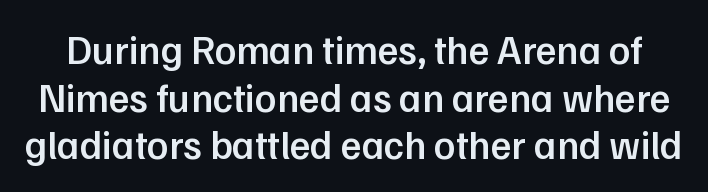
The image shows 40 px semibold sans-serif type, upright; set line spacing 1.19x, normal letter spacing, not underlined; low stroke contrast and a medium x-height.
